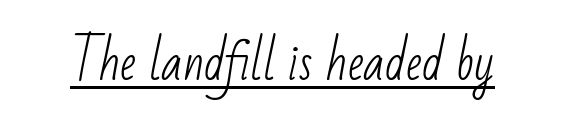
The image shows 48 px light, condensed sans-serif type; set normal letter spacing, underlined; low stroke contrast and a small x-height.
